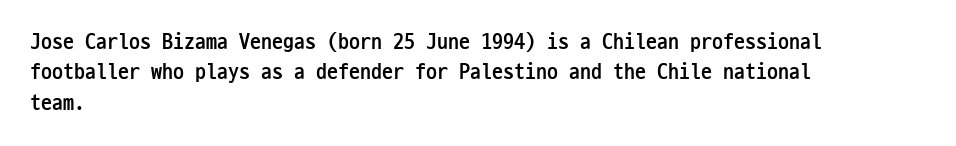
The paragraph shown leans on its left margin. The glyphs have the mass of a bold cut. How are the letters spaced? Ordinarily, with no added tracking. This sample uses an upright cut, with every glyph sitting square on the baseline.
